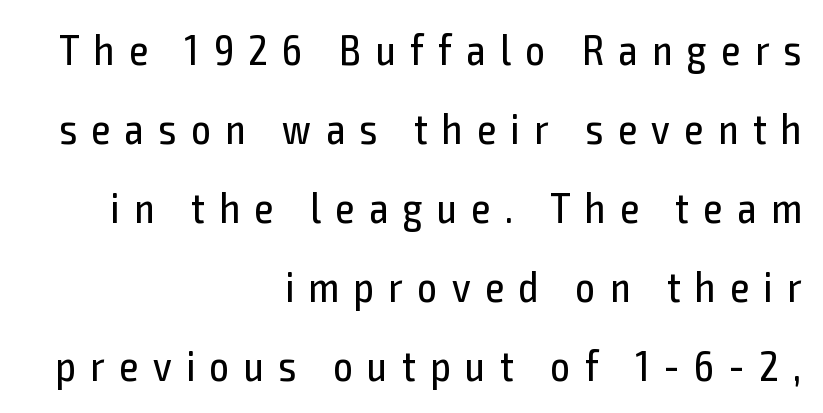
The image shows 43 px regular-weight, condensed sans-serif type, upright; set right-aligned, line spacing 1.84x, unusually wide letter spacing (+0.34 em), not underlined; a medium x-height.
